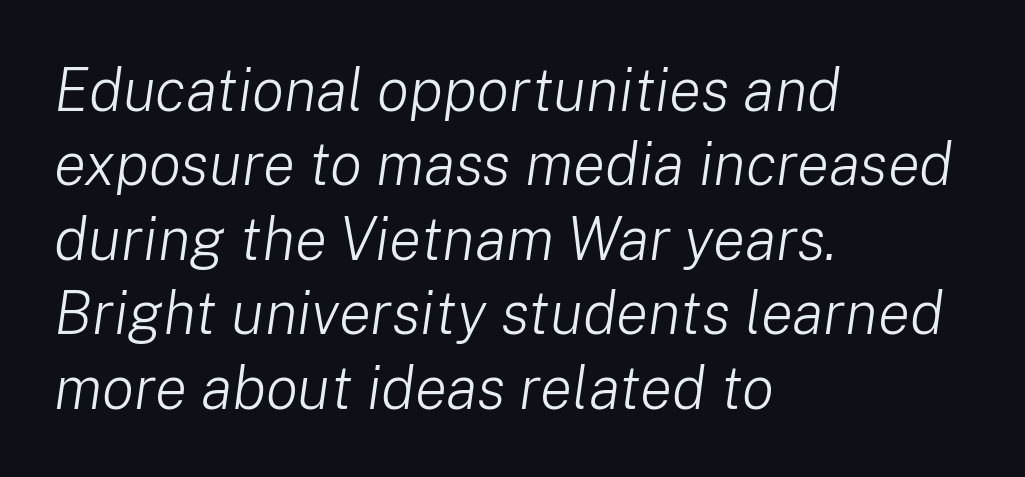
Do the characters align in a grid? No, the font is proportional. The rendering anchors every line to the left-hand side. Italic: yes, the glyphs are oblique. The face looks like a standard text weight, possibly lighter.
